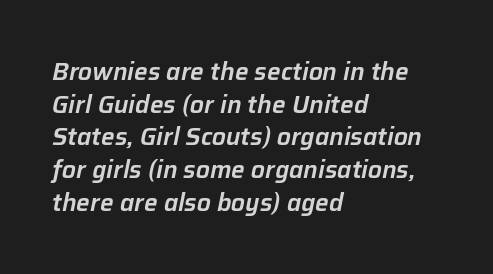
{"italic": "yes", "lean": "right", "slant_degrees": 12, "underline": "no", "align": "left", "line_spacing": "normal", "line_spacing_ratio": 1.36, "letter_spacing": "normal", "letter_spacing_em": 0.0, "glyph_px": 24}
